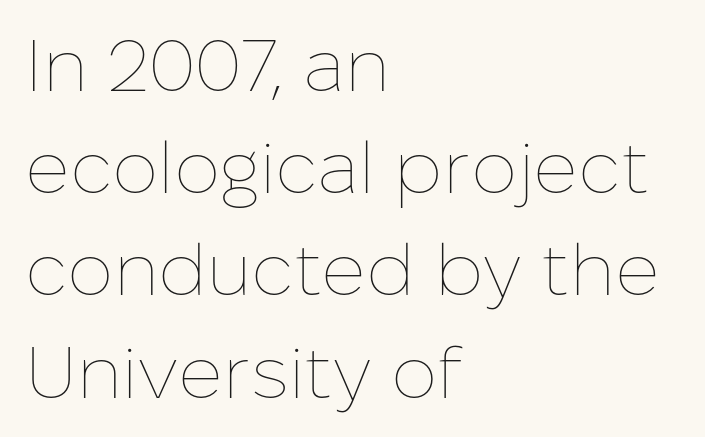
In terms of posture, this sample is upright. You could call the tracking neutral — neither tight nor loose. The specimen omits any rule beneath the text block's lines. One glance says typical: line gaps are just what's usual. Think of a printed novel: that variable character pitch is what you see here.
